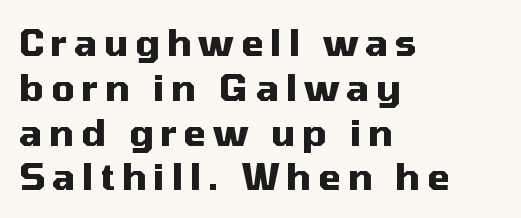
The typography opts for an upright posture over an oblique one. Caption: bold face, heavy strokes. Each letter keeps its own natural width here, so spacing adapts to shape. Underline: absent.
